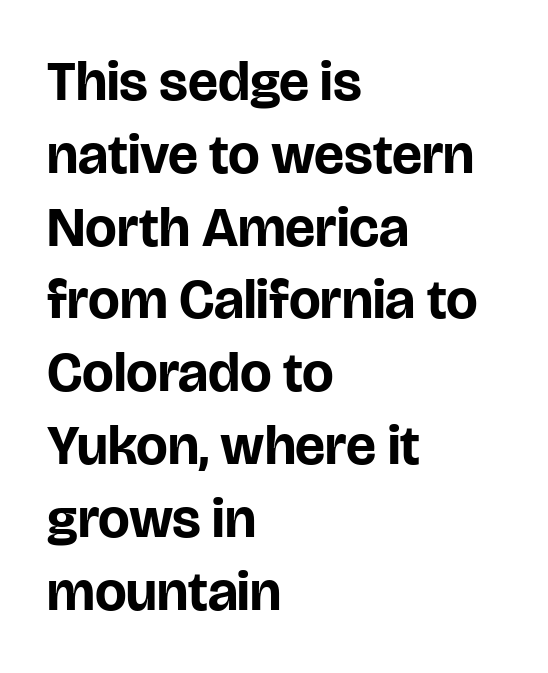
Q: Is the text bold? A: Yes.
Q: Is the text italic (slanted)? A: No, it is upright.
Q: Is the typeface a serif or a sans-serif typeface? A: Sans-serif.
Q: Is the text underlined? A: No.
Q: How is the paragraph aligned? A: Left-aligned.
Q: Is the spacing between letters normal or unusually wide? A: Normal.
Q: Is the spacing between lines tight, normal or loose? A: Normal.
Q: Width (condensed, normal, or wide)? A: Normal.
Q: Stroke contrast? A: Low.
Q: x-height? A: Large.
Q: Monospaced? A: No.
